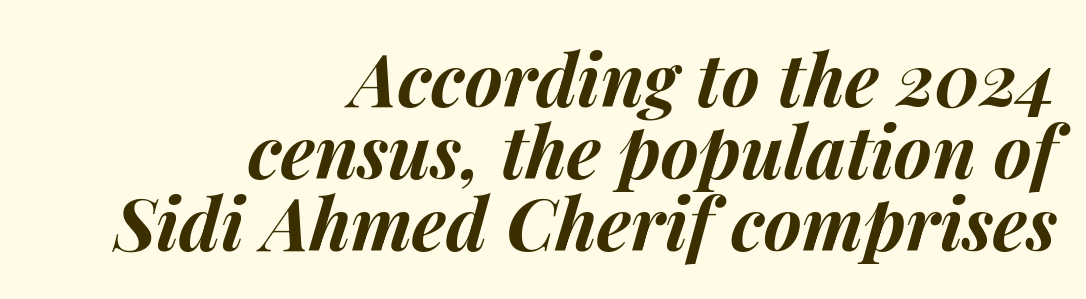
The letters advance in unequal steps, a hallmark of proportional type. The characters look thick and weighty, a clear bold. These lines are set flush right with a ragged left edge. The text carries the slant typical of an italic or oblique font. Each word holds together tightly as a unit, with standard inter-letter gaps.
